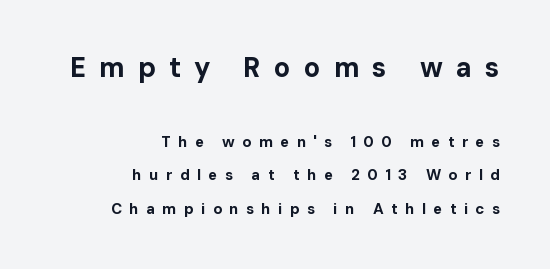
{"italic": "no", "bold": "yes", "underline": "no", "align": "right", "line_spacing": "loose", "line_spacing_ratio": 2.23, "letter_spacing": "wide", "letter_spacing_em": 0.49, "larger_block": "first", "size_ratio": 1.8, "glyph_px": 27}
